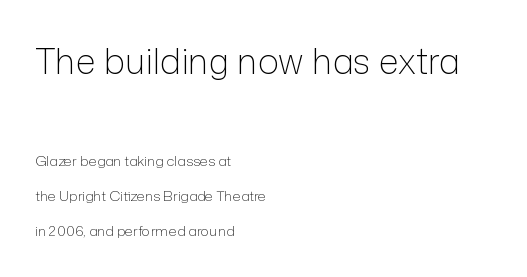
Q: Is the text bold? A: No.
Q: Is the text italic (slanted)? A: No, it is upright.
Q: Is the typeface a serif or a sans-serif typeface? A: Sans-serif.
Q: Is the text underlined? A: No.
Q: How is the paragraph aligned? A: Left-aligned.
Q: Is the spacing between letters normal or unusually wide? A: Normal.
Q: Is the spacing between lines tight, normal or loose? A: Loose.
Q: Which block of text is set in a larger size, the first (top) or the second (bottom)? A: The first (top) one.
Q: Width (condensed, normal, or wide)? A: Normal.
Q: Stroke contrast? A: Low.
Q: x-height? A: Medium.
Q: Monospaced? A: No.
